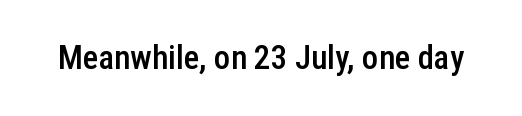
A typesetter would call this proportional, since set widths differ per character. This rendering employs a face without finishing strokes, i.e., a sans-serif. Nobody drew a line under any word here. Unlike italic type, these characters show no tilt at all. Does the weight exceed regular? Yes, but only to semibold.
